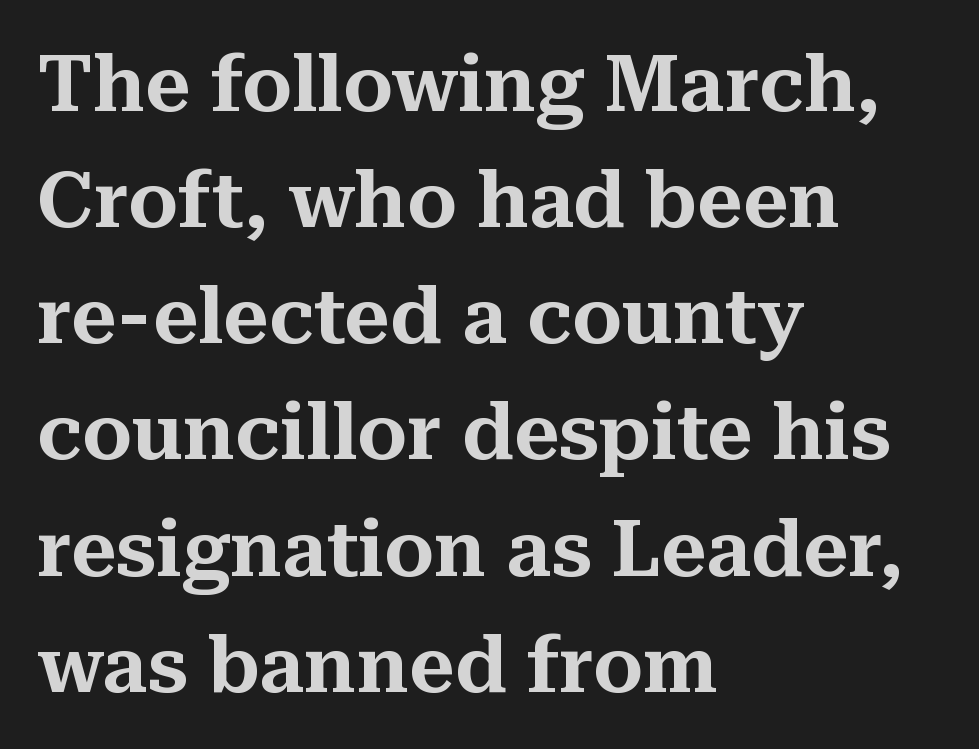
Q: Is the text italic (slanted)? A: No, it is upright.
Q: Is the typeface a serif or a sans-serif typeface? A: Serif.
Q: Is the text underlined? A: No.
Q: How is the paragraph aligned? A: Left-aligned.
Q: Is the spacing between letters normal or unusually wide? A: Normal.
Q: Is the spacing between lines tight, normal or loose? A: Normal.
Q: Width (condensed, normal, or wide)? A: Normal.
Q: Stroke contrast? A: Medium.
Q: x-height? A: Medium.
Q: Monospaced? A: No.
